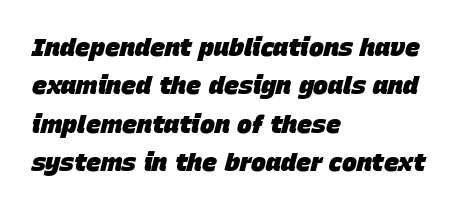
Underlining? Definitely not there. Whoever set this chose a conventional vertical rhythm. Style check: oblique. This sample is left-justified, so line endings fall wherever the words run out. The passage shown has conventional tracking throughout.
